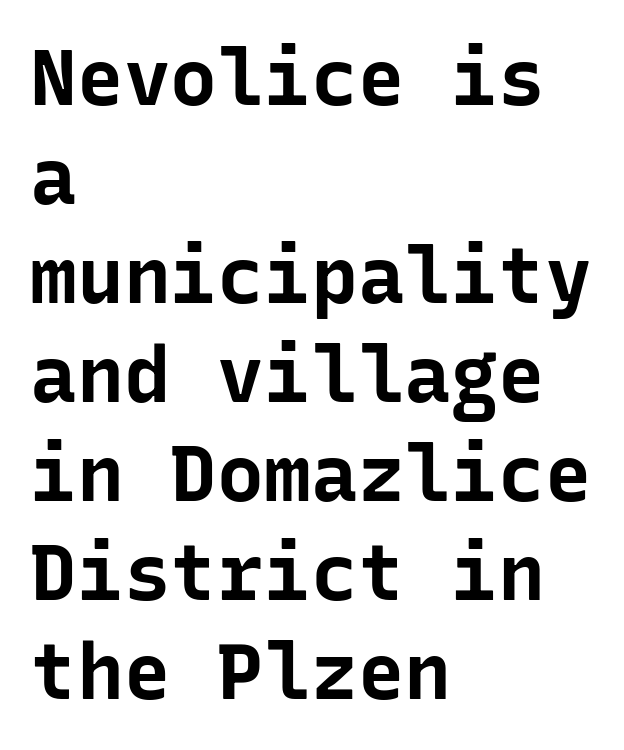
This is the regular roman posture of the typeface. Underlining? Definitely not there. Unlike a traditional serif, this face leaves its strokes unadorned. Chunky letters — that's bold for sure.
